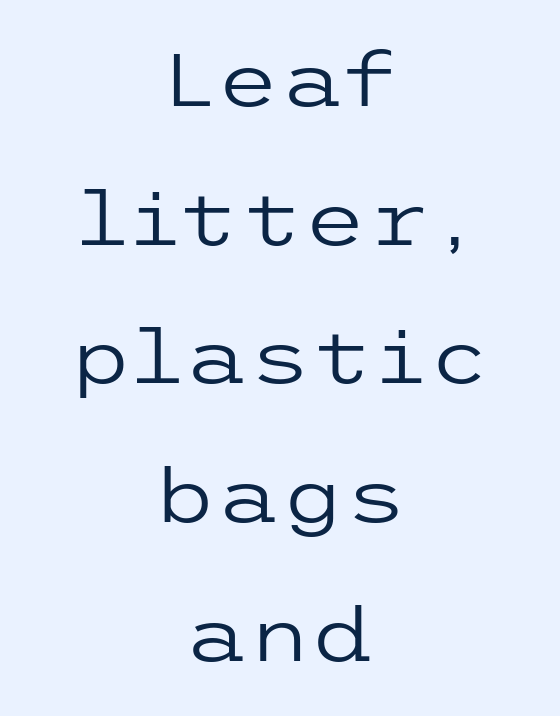
{"serif": "no", "italic": "no", "bold": "no", "weight": "regular", "width": "wide", "stroke_contrast": "low", "x_height": "medium", "underline": "no", "align": "center", "line_spacing": "loose", "line_spacing_ratio": 1.9, "letter_spacing": "normal", "letter_spacing_em": 0.0, "glyph_px": 73}
